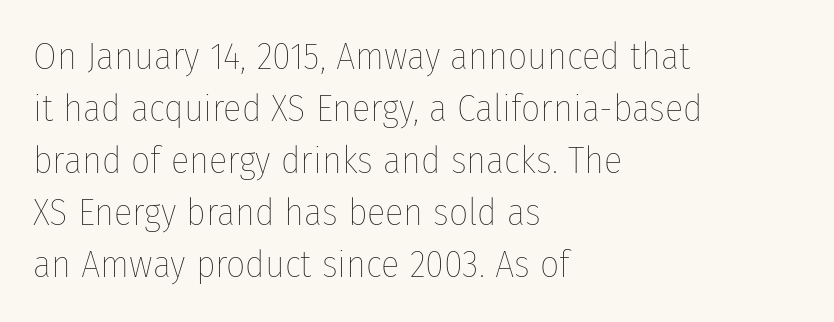
Weight: not bold — regular or lighter. The words here are not underlined. A typesetter would call this zero additional tracking. Rows of type keep a routine distance in the vertical direction. Do the letters lean? They stand straight. Teacher's note: observe the even left margin — that is flush-left alignment.
